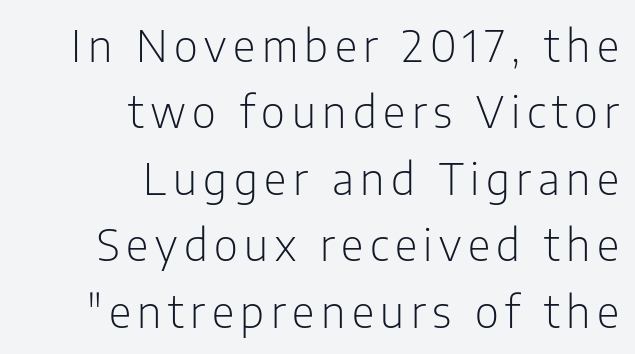
{"serif": "no", "italic": "no", "bold": "no", "weight": "light", "width": "condensed", "stroke_contrast": "low", "x_height": "medium", "monospaced": "no", "underline": "no", "align": "right", "line_spacing": "normal", "line_spacing_ratio": 1.51, "glyph_px": 44}
